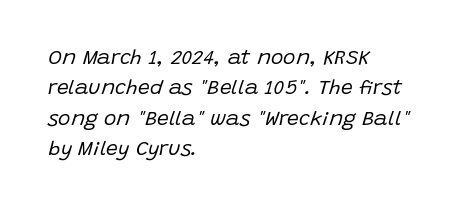
{"italic": "yes", "lean": "right", "slant_degrees": 15, "bold": "no", "underline": "no", "align": "left", "line_spacing": "normal", "line_spacing_ratio": 1.45, "letter_spacing": "normal", "letter_spacing_em": 0.0, "glyph_px": 21}
